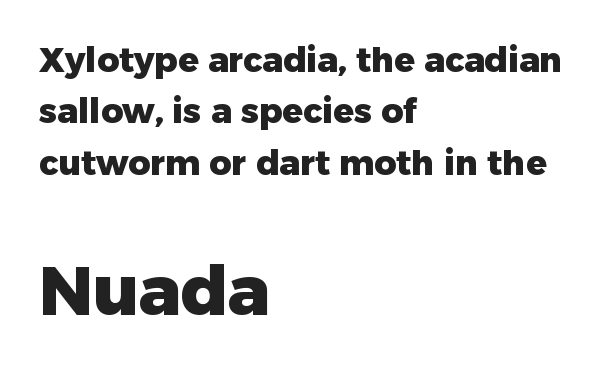
The image shows 69 px heavy sans-serif type, upright; set left-aligned, normal line spacing (1.51x), normal letter spacing, not underlined; the second (bottom) block is 2.03x larger; low stroke contrast and a medium x-height.
